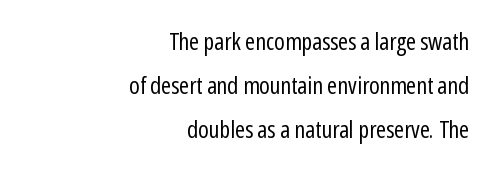
The setting favours the right margin, as signatures and pull-quotes sometimes do. Honestly, there is no underline to notice here at all. The cut favours lightness, reaching ordinary text weight at its darkest. The passage shown has conventional tracking throughout. This is roman type, the default non-slanted kind.
